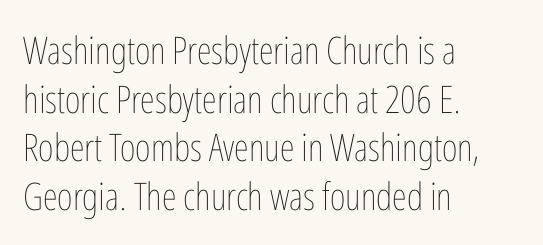
Q: Is the text bold? A: No.
Q: Is the text italic (slanted)? A: No, it is upright.
Q: Is the text underlined? A: No.
Q: How is the paragraph aligned? A: Left-aligned.
Q: Is the spacing between letters normal or unusually wide? A: Normal.
Q: Is the spacing between lines tight, normal or loose? A: Normal.
Q: Width (condensed, normal, or wide)? A: Condensed.
Q: Stroke contrast? A: Low.
Q: x-height? A: Medium.
Q: Monospaced? A: No.
